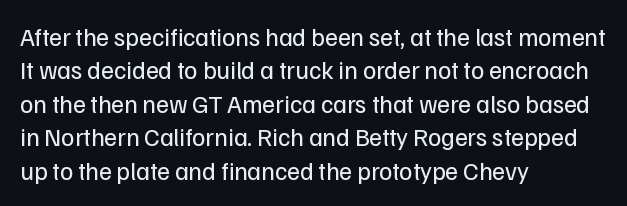
{"italic": "no", "bold": "no", "underline": "no", "align": "left", "line_spacing": "normal", "line_spacing_ratio": 1.34, "letter_spacing": "normal", "letter_spacing_em": 0.0, "glyph_px": 25}
